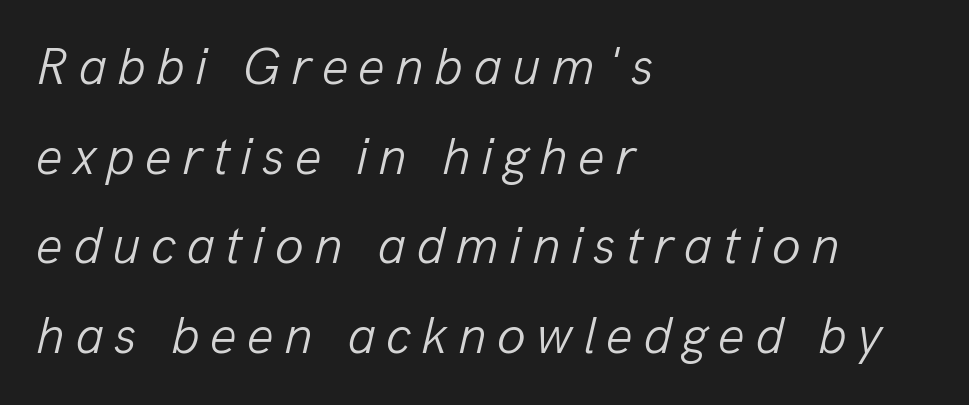
Q: Is the text bold? A: No.
Q: Is the text italic (slanted)? A: Yes, it leans right by about 13 degrees.
Q: Is the text underlined? A: No.
Q: How is the paragraph aligned? A: Left-aligned.
Q: Is the spacing between lines tight, normal or loose? A: Normal.
Q: Width (condensed, normal, or wide)? A: Normal.
Q: Stroke contrast? A: Low.
Q: x-height? A: Medium.
Q: Monospaced? A: No.
